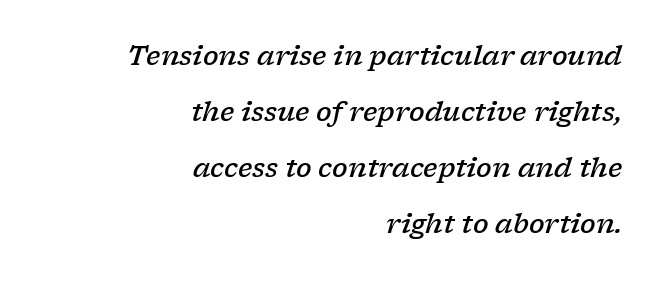
{"italic": "yes", "lean": "right", "slant_degrees": 17, "bold": "semi", "underline": "no", "align": "right", "line_spacing": "loose", "line_spacing_ratio": 2.15, "letter_spacing": "normal", "letter_spacing_em": 0.0, "glyph_px": 26}
